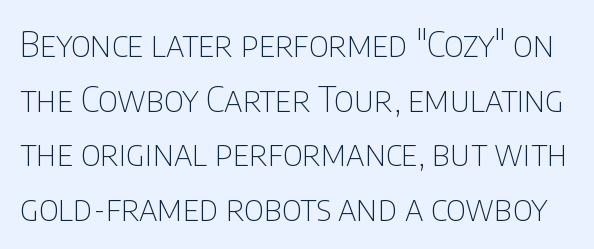
{"serif": "no", "italic": "no", "bold": "no", "weight": "thin", "width": "condensed", "stroke_contrast": "low", "x_height": "large", "monospaced": "no", "underline": "no", "line_spacing": "normal", "line_spacing_ratio": 1.56, "letter_spacing": "normal", "letter_spacing_em": 0.0, "glyph_px": 35}
